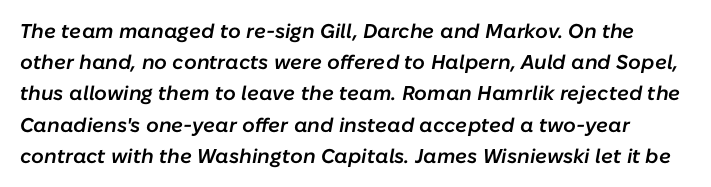
Q: Is the text bold? A: Semi-bold.
Q: Is the text italic (slanted)? A: Yes, it leans right by about 10 degrees.
Q: Is the text underlined? A: No.
Q: Is the spacing between letters normal or unusually wide? A: Normal.
Q: Is the spacing between lines tight, normal or loose? A: Normal.
